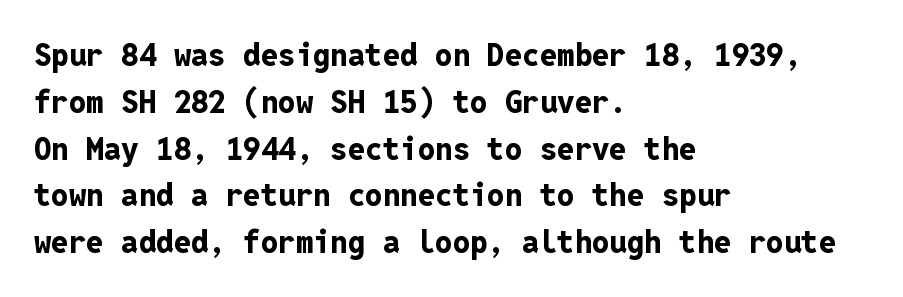
{"serif": "no", "italic": "no", "bold": "yes", "weight": "bold", "width": "normal", "stroke_contrast": "low", "x_height": "medium", "monospaced": "yes", "underline": "no", "align": "left", "line_spacing": "normal", "line_spacing_ratio": 1.51, "letter_spacing": "normal", "letter_spacing_em": 0.0, "glyph_px": 31}
